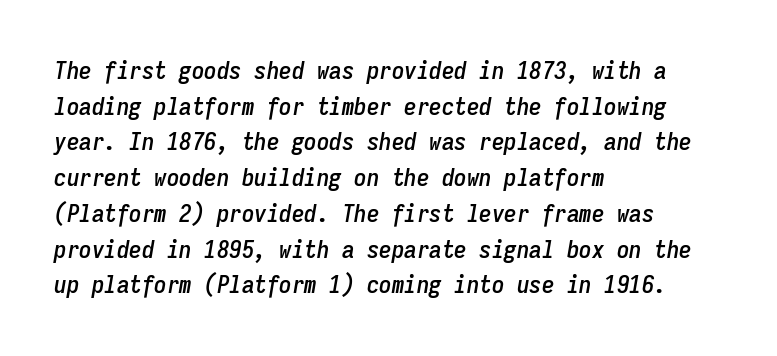
Q: Is the text italic (slanted)? A: Yes, it leans right by about 9 degrees.
Q: Is the text underlined? A: No.
Q: How is the paragraph aligned? A: Left-aligned.
Q: Is the spacing between letters normal or unusually wide? A: Normal.
Q: Is the spacing between lines tight, normal or loose? A: Normal.
